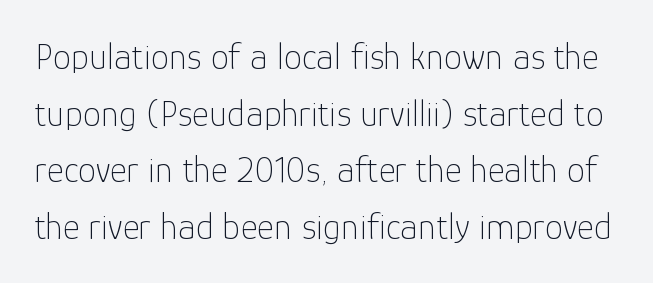
Normally led — the rows are evenly, conventionally spaced. The type sits square on the baseline with zero lean. Letters rest on an invisible, unmarked baseline. Between one letter and the next there's only the usual sliver of space. Stems here are at most as thick as an everyday book face. Note the varied advance widths — an 'i' is clearly narrower than an 'm'.
